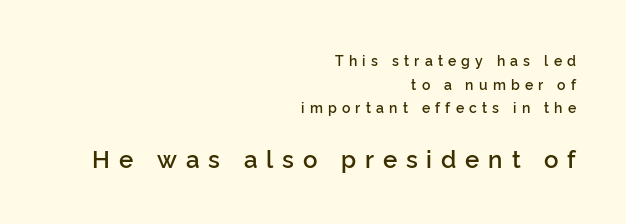
The image shows 24 px text type, upright; set right-aligned, normal line spacing (1.68x), unusually wide letter spacing (+0.37 em), not underlined; the second (bottom) block is 1.71x larger.
